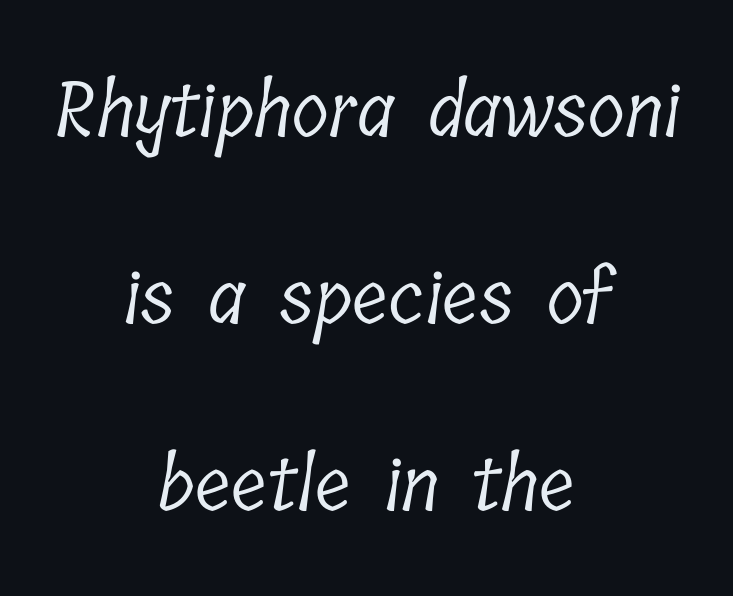
The image shows 76 px light, condensed serif type; set centered, loose line spacing (2.46x), normal letter spacing, not underlined; low stroke contrast and a medium x-height.
